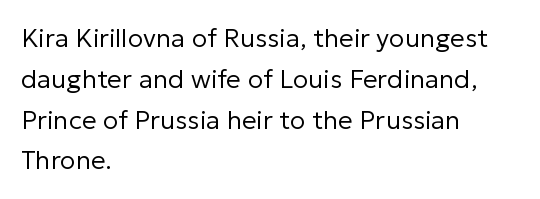
{"italic": "no", "bold": "no", "underline": "no", "align": "left", "line_spacing": "normal", "line_spacing_ratio": 1.57, "letter_spacing": "normal", "letter_spacing_em": 0.0, "glyph_px": 26}
